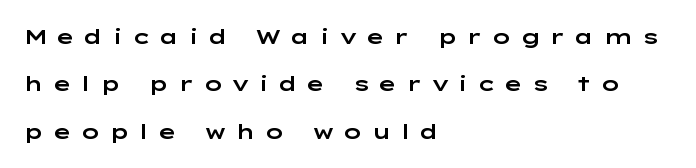
The specimen omits any rule beneath the text block's lines. These lines stack with their left ends in a neat column. Interline gaps are noticeably wide in this sample. Does extra space separate the letters? Yes, quite a lot of it. Tall strokes in this sample are plumb rather than angled.
